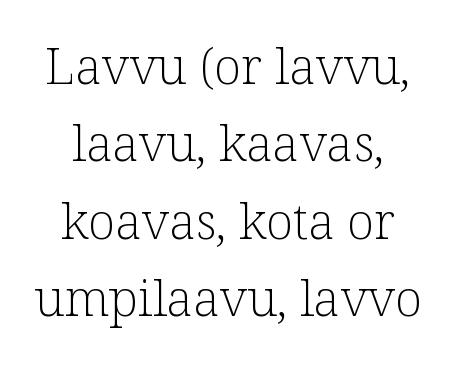
{"serif": "yes", "italic": "no", "bold": "no", "weight": "light", "width": "normal", "stroke_contrast": "low", "x_height": "medium", "monospaced": "no", "underline": "no", "align": "center", "line_spacing": "normal", "line_spacing_ratio": 1.55, "letter_spacing": "normal", "letter_spacing_em": 0.0, "glyph_px": 50}
